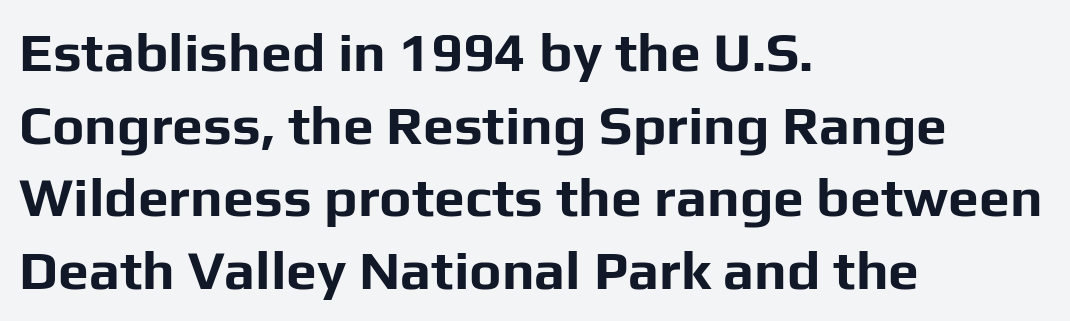
The image shows 55 px bold sans-serif type, upright; set left-aligned, normal line spacing (1.32x), normal letter spacing, not underlined; low stroke contrast and a medium x-height.
